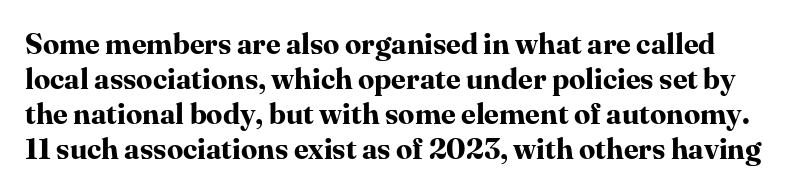
{"serif": "yes", "italic": "no", "bold": "yes", "weight": "bold", "width": "normal", "stroke_contrast": "high", "x_height": "medium", "monospaced": "no", "underline": "no", "line_spacing_ratio": 1.21, "letter_spacing": "normal", "letter_spacing_em": 0.0, "glyph_px": 29}
